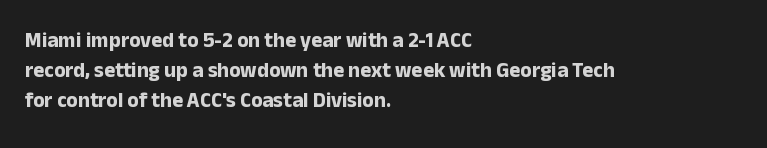
{"italic": "no", "bold": "yes", "underline": "no", "align": "left", "line_spacing": "normal", "line_spacing_ratio": 1.44, "letter_spacing": "normal", "letter_spacing_em": 0.0, "glyph_px": 21}
